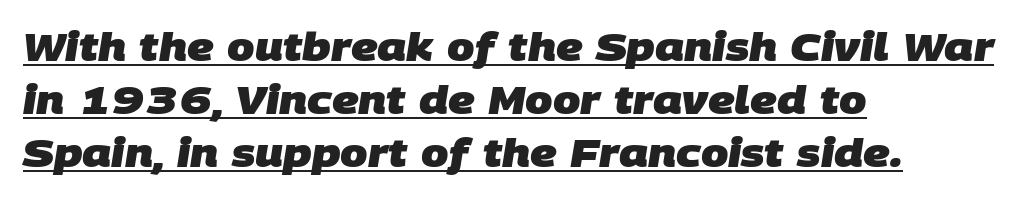
The image shows 39 px heavy sans-serif type; set left-aligned, normal line spacing (1.36x), normal letter spacing, underlined; low stroke contrast and a large x-height.
